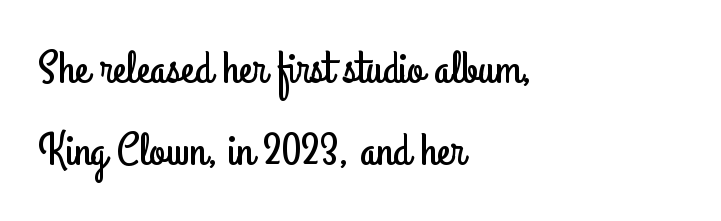
{"serif": "no", "width": "condensed", "stroke_contrast": "low", "x_height": "small", "monospaced": "no", "underline": "no", "align": "left", "line_spacing_ratio": 1.78, "letter_spacing": "normal", "letter_spacing_em": 0.0, "glyph_px": 46}
